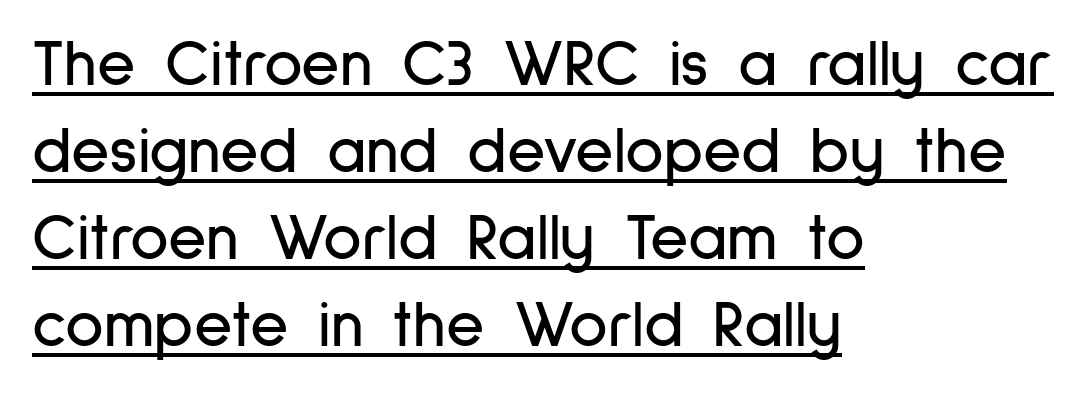
Q: Is the text italic (slanted)? A: No, it is upright.
Q: Is the typeface a serif or a sans-serif typeface? A: Sans-serif.
Q: Is the text underlined? A: Yes.
Q: How is the paragraph aligned? A: Left-aligned.
Q: Is the spacing between letters normal or unusually wide? A: Normal.
Q: Is the spacing between lines tight, normal or loose? A: Normal.
Q: Width (condensed, normal, or wide)? A: Condensed.
Q: Stroke contrast? A: Low.
Q: x-height? A: Medium.
Q: Monospaced? A: No.
